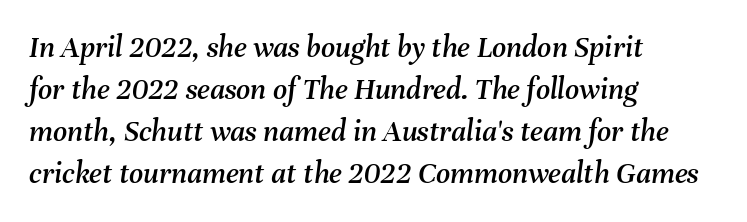
The image shows 31 px text type, italic (leaning right); set left-aligned, normal line spacing (1.36x), normal letter spacing, not underlined; medium stroke contrast and a medium x-height.
